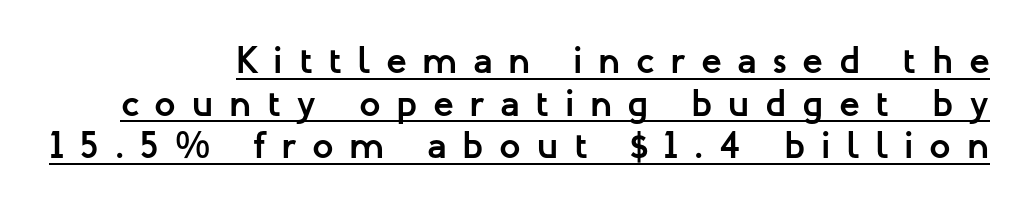
The image shows 38 px semibold sans-serif type, upright; set right-aligned, tight line spacing (1.12x), unusually wide letter spacing (+0.41 em), underlined; low stroke contrast and a medium x-height.
